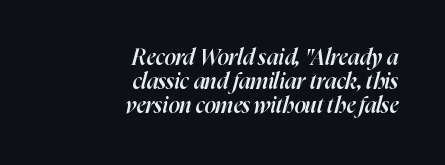
Q: Is the text bold? A: Semi-bold.
Q: Is the text italic (slanted)? A: Yes, it leans right by about 16 degrees.
Q: Is the text underlined? A: No.
Q: How is the paragraph aligned? A: Right-aligned.
Q: Is the spacing between letters normal or unusually wide? A: Normal.
Q: Is the spacing between lines tight, normal or loose? A: Tight.
